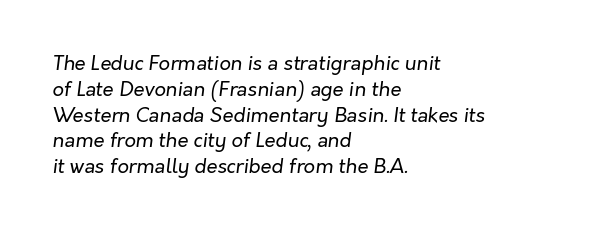
Honestly, there is no underline to notice here at all. This reads as an unemphasized weight, regular at the heaviest. The rag falls on the right side of this text block. When letters slant like this, we call the style italic.
